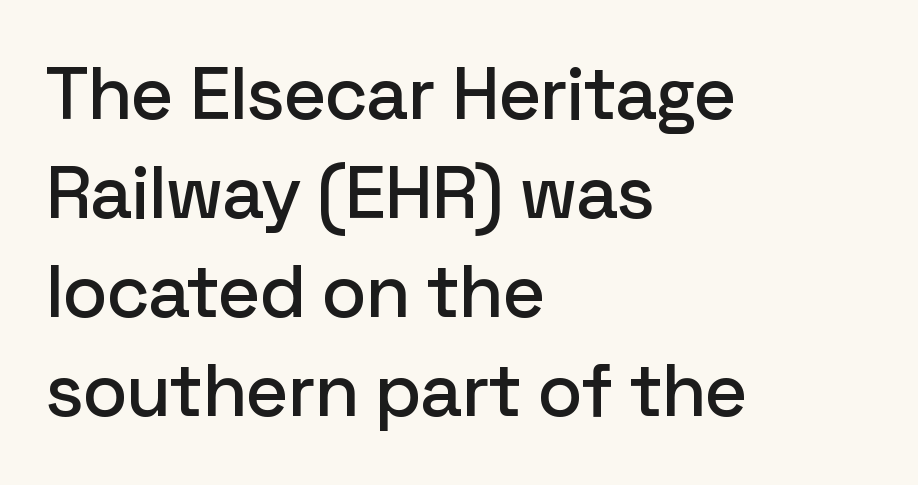
The image shows 74 px sans-serif type, upright; set left-aligned, normal line spacing (1.34x), normal letter spacing, not underlined; low stroke contrast and a medium x-height.
